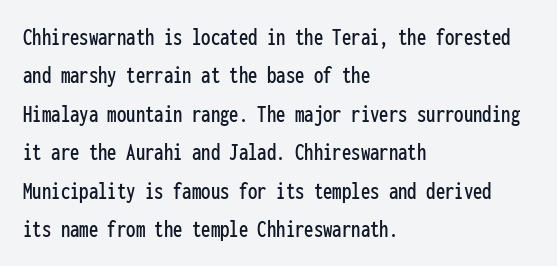
{"italic": "no", "underline": "no", "align": "left", "line_spacing": "normal", "line_spacing_ratio": 1.54, "letter_spacing": "normal", "letter_spacing_em": 0.0, "glyph_px": 25}
